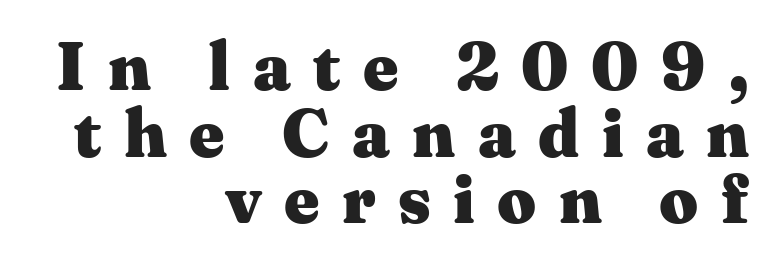
{"serif": "yes", "italic": "no", "bold": "yes", "weight": "heavy", "width": "wide", "stroke_contrast": "medium", "x_height": "medium", "monospaced": "no", "underline": "no", "align": "right", "line_spacing": "tight", "line_spacing_ratio": 0.98, "letter_spacing": "wide", "letter_spacing_em": 0.33, "glyph_px": 68}
